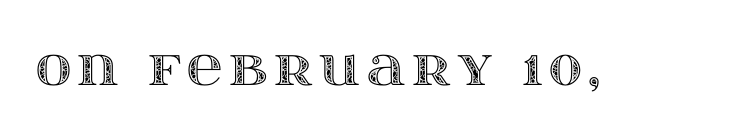
{"italic": "no", "width": "wide", "x_height": "large", "monospaced": "no", "underline": "no", "glyph_px": 49}
